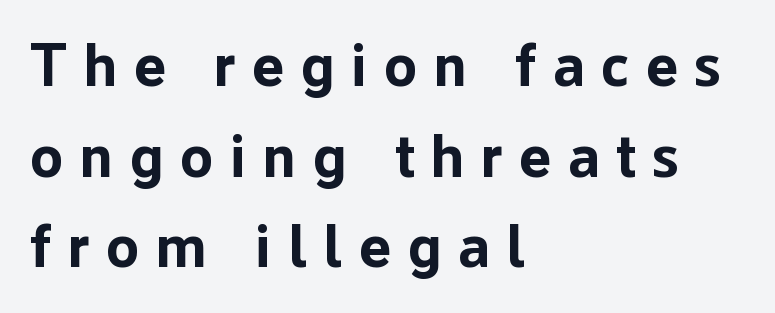
The passage shown is typed in a proportional face where columns would drift. Words appear elongated and porous because spacing is wide. Students, this is bold: see how much ink each stroke carries. This block has exactly the height ordinary leading produces. You can tell from the bare stems that sans-serif type was used. A typesetter would mark this as roman, not italic.
